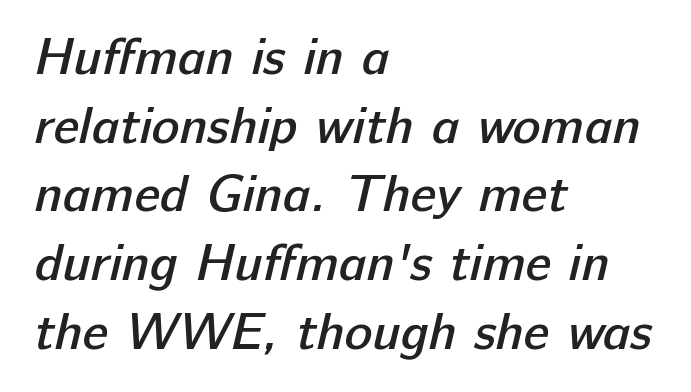
{"serif": "no", "bold": "semi", "weight": "semibold", "width": "normal", "stroke_contrast": "low", "x_height": "medium", "monospaced": "no", "underline": "no", "align": "left", "line_spacing": "normal", "line_spacing_ratio": 1.32, "letter_spacing": "normal", "letter_spacing_em": 0.0, "glyph_px": 52}
